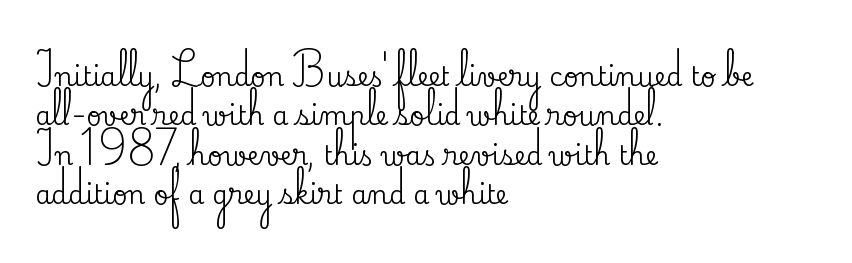
{"italic": "no", "underline": "no", "align": "left", "line_spacing": "normal", "line_spacing_ratio": 1.51, "letter_spacing": "normal", "letter_spacing_em": 0.0, "glyph_px": 26}
